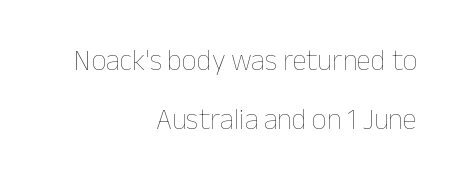
Q: Is the text bold? A: No.
Q: Is the text italic (slanted)? A: No, it is upright.
Q: Is the text underlined? A: No.
Q: How is the paragraph aligned? A: Right-aligned.
Q: Is the spacing between letters normal or unusually wide? A: Normal.
Q: Is the spacing between lines tight, normal or loose? A: Loose.
Q: Width (condensed, normal, or wide)? A: Normal.
Q: Stroke contrast? A: Low.
Q: x-height? A: Medium.
Q: Monospaced? A: No.
